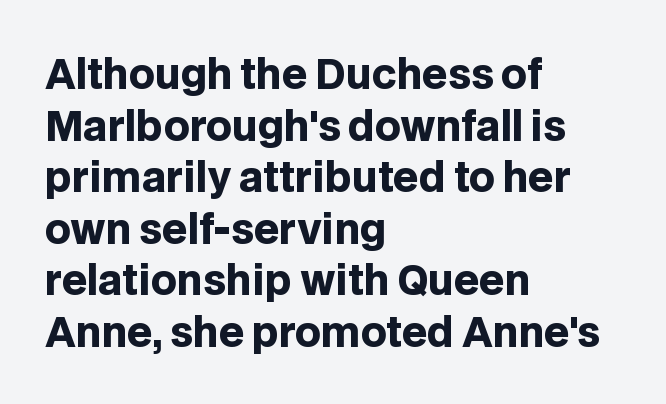
Q: Is the text bold? A: Yes.
Q: Is the text italic (slanted)? A: No, it is upright.
Q: Is the typeface a serif or a sans-serif typeface? A: Sans-serif.
Q: Is the text underlined? A: No.
Q: How is the paragraph aligned? A: Left-aligned.
Q: Is the spacing between letters normal or unusually wide? A: Normal.
Q: Is the spacing between lines tight, normal or loose? A: Normal.
Q: Width (condensed, normal, or wide)? A: Normal.
Q: Stroke contrast? A: Low.
Q: x-height? A: Large.
Q: Monospaced? A: No.
